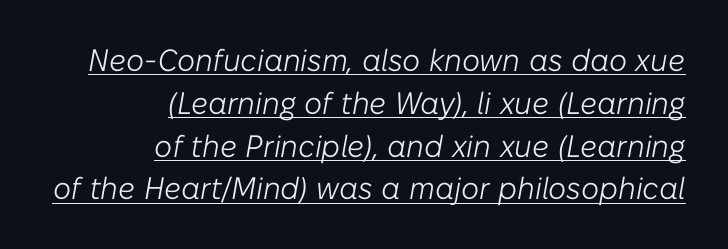
Vertically, the passage feels balanced, rows spaced as you'd expect. Slanted lettering throughout. This rendering uses right alignment, leaving the left contour irregular. Notice how a bar underscores the lettering throughout. Ink coverage per letter is moderate at most.
